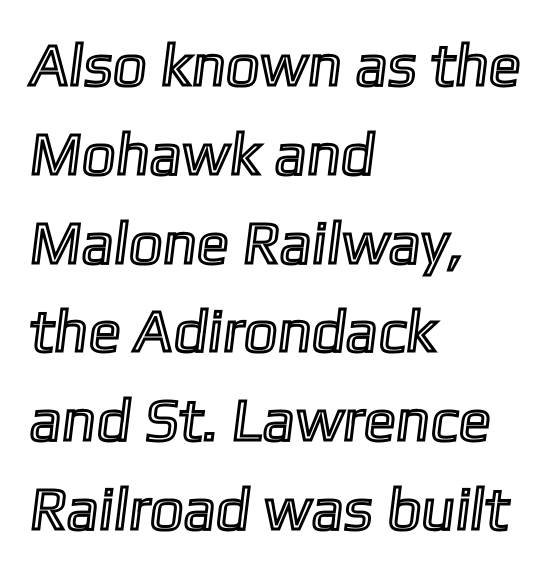
Q: Is the text underlined? A: No.
Q: How is the paragraph aligned? A: Left-aligned.
Q: Is the spacing between letters normal or unusually wide? A: Normal.
Q: Is the spacing between lines tight, normal or loose? A: Normal.
Q: Width (condensed, normal, or wide)? A: Normal.
Q: x-height? A: Medium.
Q: Monospaced? A: No.
